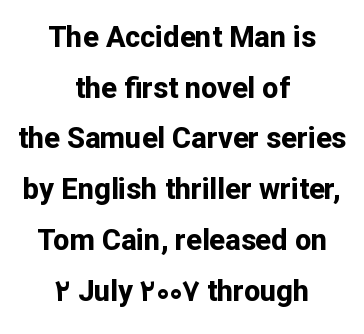
Q: Is the text bold? A: Yes.
Q: Is the text italic (slanted)? A: No, it is upright.
Q: Is the typeface a serif or a sans-serif typeface? A: Sans-serif.
Q: Is the text underlined? A: No.
Q: How is the paragraph aligned? A: Centered.
Q: Is the spacing between letters normal or unusually wide? A: Normal.
Q: Width (condensed, normal, or wide)? A: Normal.
Q: Stroke contrast? A: Low.
Q: x-height? A: Medium.
Q: Monospaced? A: No.
